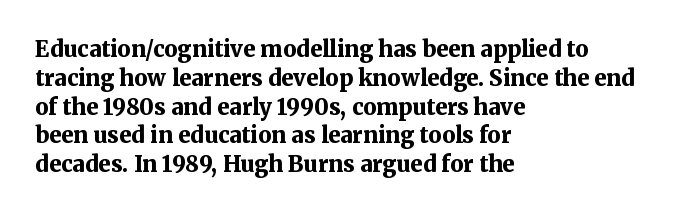
The image shows 22 px bold type, upright; set left-aligned, normal line spacing (1.31x), normal letter spacing, not underlined.
